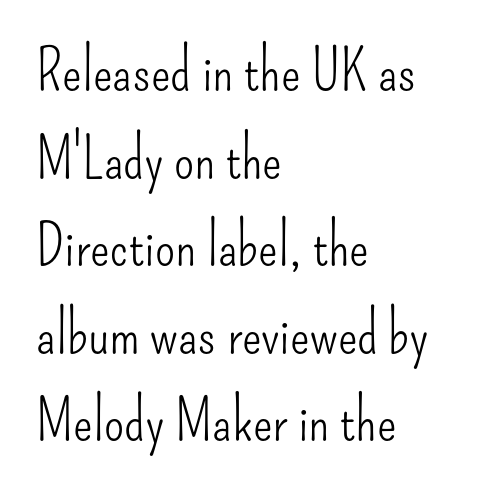
The image shows 58 px light, condensed sans-serif type, upright; set left-aligned, normal line spacing (1.51x), normal letter spacing, not underlined; low stroke contrast and a small x-height.
